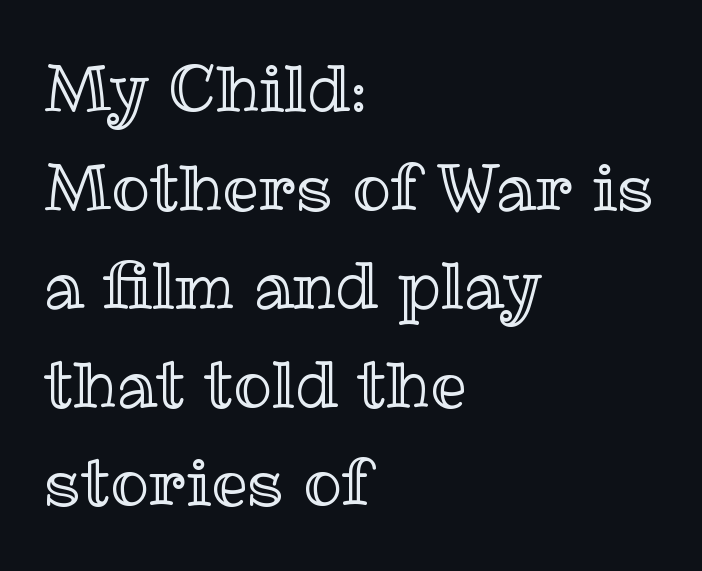
Q: Is the text italic (slanted)? A: No, it is upright.
Q: Is the text underlined? A: No.
Q: How is the paragraph aligned? A: Left-aligned.
Q: Is the spacing between letters normal or unusually wide? A: Normal.
Q: Is the spacing between lines tight, normal or loose? A: Normal.
Q: Width (condensed, normal, or wide)? A: Normal.
Q: x-height? A: Medium.
Q: Monospaced? A: No.
